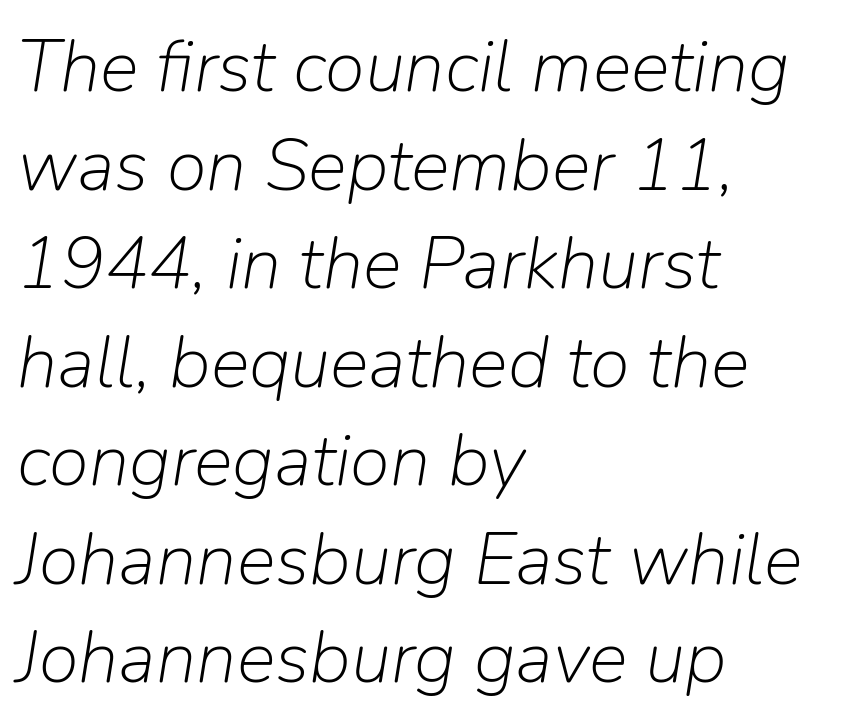
Q: Is the text bold? A: No.
Q: Is the text italic (slanted)? A: Yes, it leans right by about 9 degrees.
Q: Is the text underlined? A: No.
Q: How is the paragraph aligned? A: Left-aligned.
Q: Is the spacing between letters normal or unusually wide? A: Normal.
Q: Is the spacing between lines tight, normal or loose? A: Normal.
Q: Width (condensed, normal, or wide)? A: Normal.
Q: Stroke contrast? A: Low.
Q: x-height? A: Medium.
Q: Monospaced? A: No.
